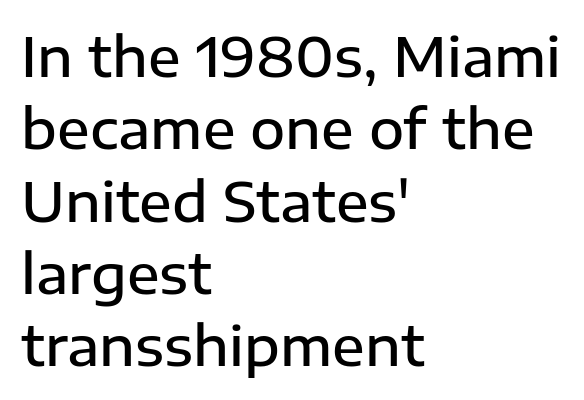
Q: Is the text bold? A: Semi-bold.
Q: Is the text italic (slanted)? A: No, it is upright.
Q: Is the typeface a serif or a sans-serif typeface? A: Sans-serif.
Q: Is the text underlined? A: No.
Q: How is the paragraph aligned? A: Left-aligned.
Q: Is the spacing between letters normal or unusually wide? A: Normal.
Q: Is the spacing between lines tight, normal or loose? A: Normal.
Q: Width (condensed, normal, or wide)? A: Normal.
Q: Stroke contrast? A: Low.
Q: x-height? A: Medium.
Q: Monospaced? A: No.
